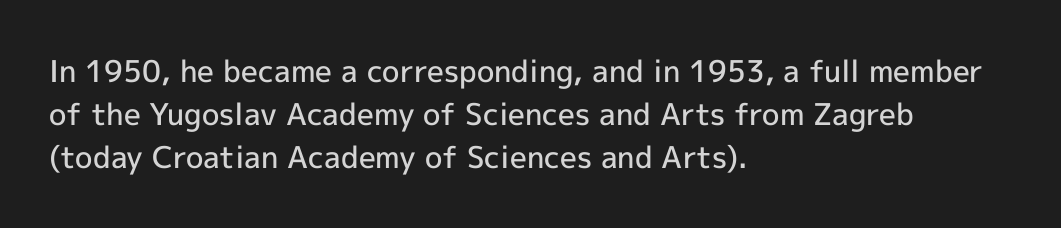
{"serif": "no", "italic": "no", "bold": "semi", "weight": "semibold", "width": "normal", "x_height": "medium", "monospaced": "no", "underline": "no", "align": "left", "line_spacing": "normal", "line_spacing_ratio": 1.44, "letter_spacing": "normal", "letter_spacing_em": 0.0, "glyph_px": 30}
